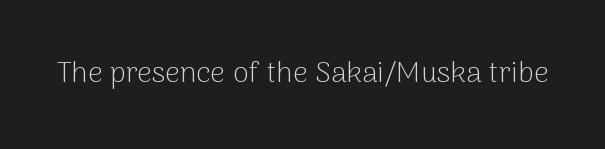
{"serif": "no", "italic": "no", "bold": "no", "weight": "light", "width": "normal", "stroke_contrast": "low", "x_height": "medium", "monospaced": "no", "underline": "no", "letter_spacing": "normal", "letter_spacing_em": 0.0, "glyph_px": 29}
